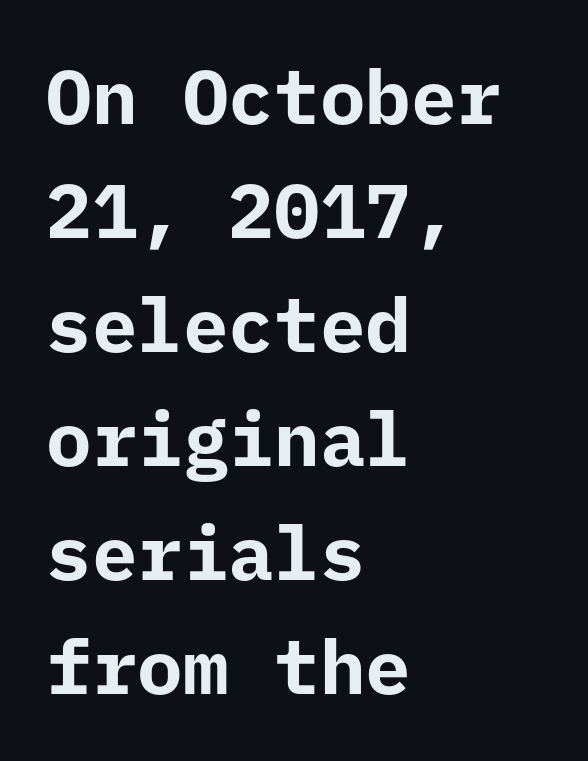
Characters remain perfectly vertical along every line. Observe the absence of serifs on each vertical stroke in this sample. You could count columns in this text — the font is strictly monospaced. Words float on clear page, feet unadorned.
